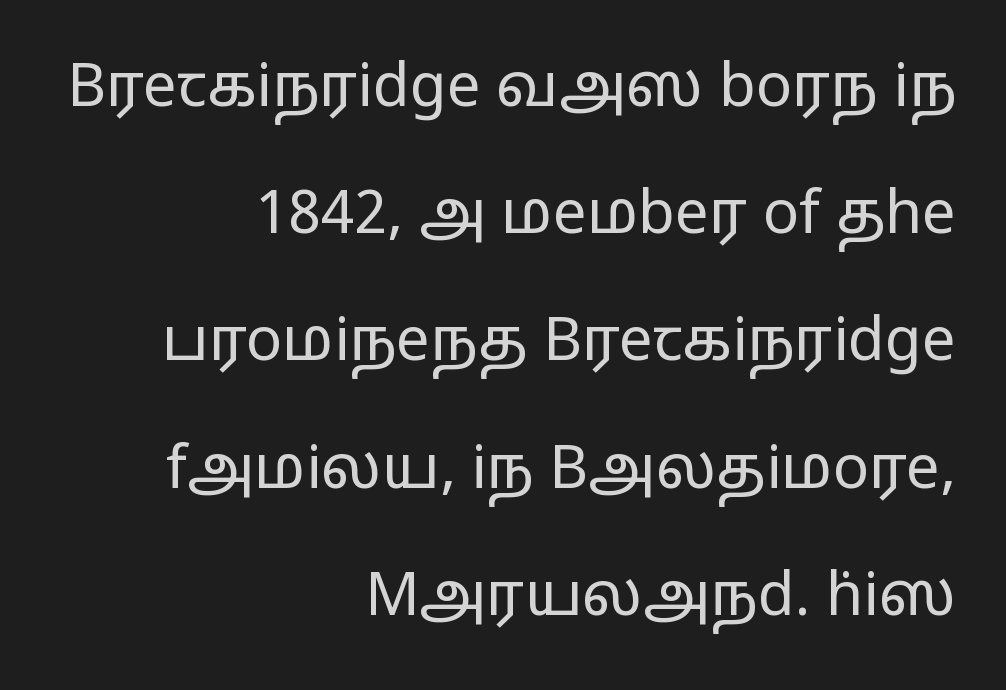
Q: Is the text bold? A: No.
Q: Is the text italic (slanted)? A: No, it is upright.
Q: Is the typeface a serif or a sans-serif typeface? A: Sans-serif.
Q: Is the text underlined? A: No.
Q: How is the paragraph aligned? A: Right-aligned.
Q: Is the spacing between letters normal or unusually wide? A: Normal.
Q: Is the spacing between lines tight, normal or loose? A: Loose.
Q: Width (condensed, normal, or wide)? A: Wide.
Q: Stroke contrast? A: Low.
Q: x-height? A: Medium.
Q: Monospaced? A: No.
